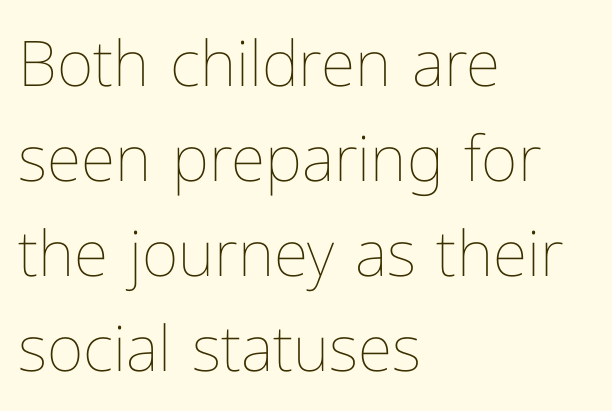
Q: Is the text bold? A: No.
Q: Is the text italic (slanted)? A: No, it is upright.
Q: Is the text underlined? A: No.
Q: How is the paragraph aligned? A: Left-aligned.
Q: Is the spacing between letters normal or unusually wide? A: Normal.
Q: Is the spacing between lines tight, normal or loose? A: Normal.
Q: Width (condensed, normal, or wide)? A: Normal.
Q: Stroke contrast? A: Low.
Q: x-height? A: Medium.
Q: Monospaced? A: No.
